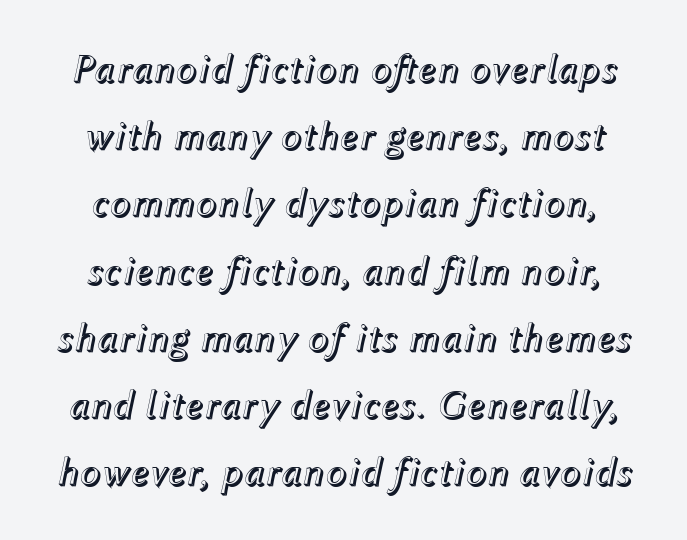
{"italic": "yes", "lean": "right", "slant_degrees": 12, "width": "normal", "x_height": "medium", "monospaced": "no", "underline": "no", "line_spacing": "normal", "line_spacing_ratio": 1.68, "letter_spacing": "normal", "letter_spacing_em": 0.0, "glyph_px": 40}
